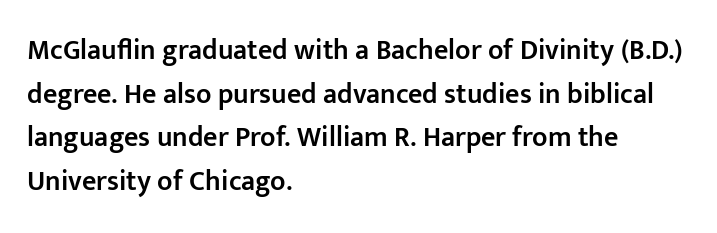
Q: Is the text bold? A: Semi-bold.
Q: Is the text italic (slanted)? A: No, it is upright.
Q: Is the typeface a serif or a sans-serif typeface? A: Sans-serif.
Q: Is the text underlined? A: No.
Q: How is the paragraph aligned? A: Left-aligned.
Q: Is the spacing between letters normal or unusually wide? A: Normal.
Q: Is the spacing between lines tight, normal or loose? A: Normal.
Q: Width (condensed, normal, or wide)? A: Normal.
Q: Stroke contrast? A: Low.
Q: x-height? A: Medium.
Q: Monospaced? A: No.
